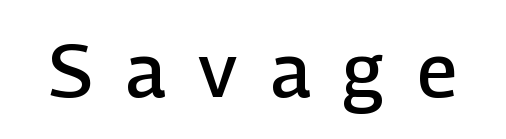
Bare-footed words on every line. Bold? Not quite — semibold, heavier than regular but stopping short. The letters carry no serifs — their stems end cleanly without finishing strokes. Ascenders rise straight up at ninety degrees.
